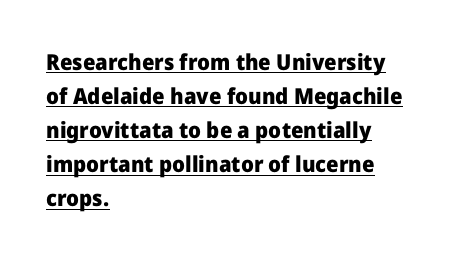
Leading matches the norm, producing a regular column. Each line of the rendering has a horizontal stroke beneath the glyphs. The tracking reads as untouched default to a designer's eye. A full-strength bold gives these letters their thick strokes. These lines were composed using upright roman letters. The paragraph has a hard left edge and a soft right edge.
